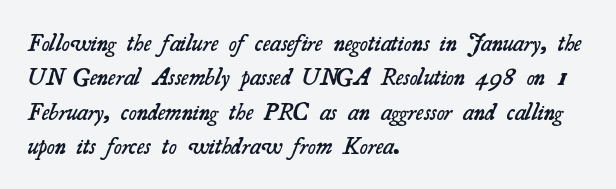
Q: Is the text bold? A: Semi-bold.
Q: Is the text underlined? A: No.
Q: How is the paragraph aligned? A: Left-aligned.
Q: Is the spacing between letters normal or unusually wide? A: Normal.
Q: Is the spacing between lines tight, normal or loose? A: Normal.
